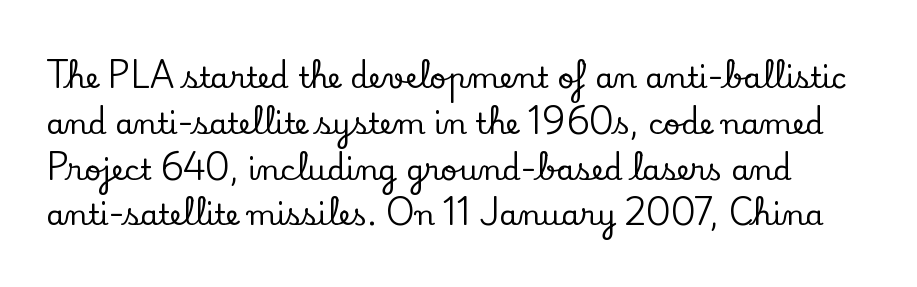
The image shows 29 px text type, upright; set normal line spacing (1.58x), normal letter spacing, not underlined; low stroke contrast and a small x-height.
